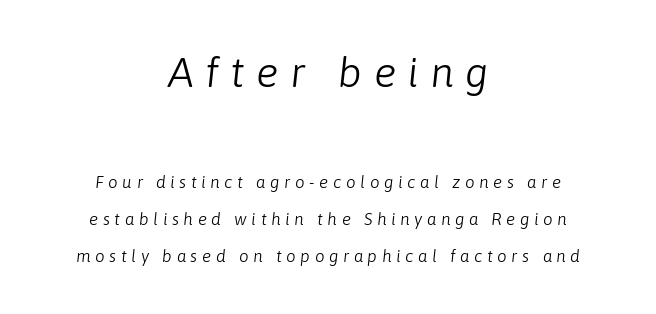
{"italic": "yes", "lean": "right", "slant_degrees": 6, "bold": "no", "weight": "light", "width": "normal", "stroke_contrast": "low", "x_height": "medium", "monospaced": "no", "underline": "no", "align": "center", "line_spacing": "loose", "line_spacing_ratio": 2.18, "letter_spacing": "wide", "letter_spacing_em": 0.27, "larger_block": "first", "size_ratio": 2.47, "glyph_px": 42}
